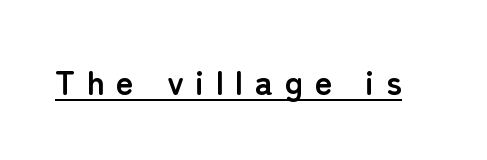
The image shows 34 px semibold sans-serif type, upright; set unusually wide letter spacing (+0.34 em), underlined; low stroke contrast and a medium x-height.
